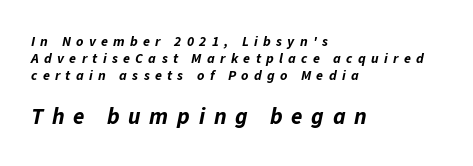
The image shows 23 px bold type, italic (leaning right); set left-aligned, line spacing 1.21x, unusually wide letter spacing (+0.38 em), not underlined; the second (bottom) block is 1.64x larger.
